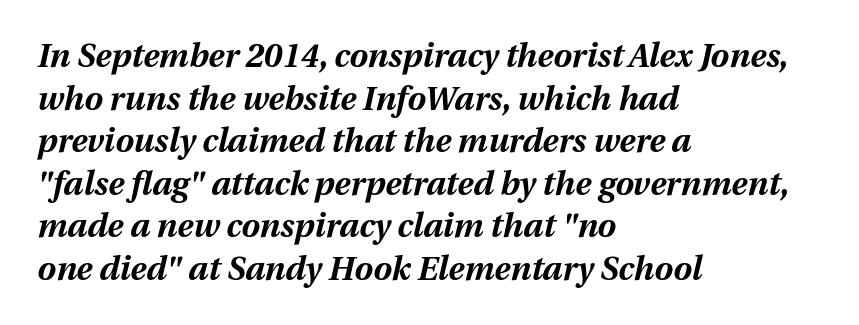
Words float on clear page, feet unadorned. Line starts are locked; line ends wander. The letterforms sit shoulder to shoulder at normal distance. Leading: standard. The axis of the letterforms is tilted away from vertical.
